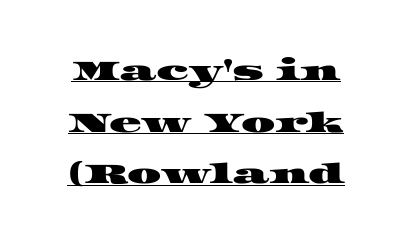
How are the letters spaced? Ordinarily, with no added tracking. Is there much room between lines? Yes — plenty of vertical air separates them. Notice how a bar underscores the lettering throughout.
